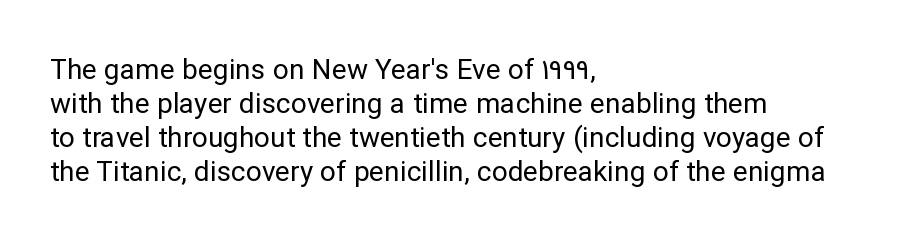
Q: Is the text bold? A: No.
Q: Is the text italic (slanted)? A: No, it is upright.
Q: Is the typeface a serif or a sans-serif typeface? A: Sans-serif.
Q: Is the text underlined? A: No.
Q: How is the paragraph aligned? A: Left-aligned.
Q: Is the spacing between letters normal or unusually wide? A: Normal.
Q: Width (condensed, normal, or wide)? A: Normal.
Q: Stroke contrast? A: Low.
Q: x-height? A: Medium.
Q: Monospaced? A: No.
